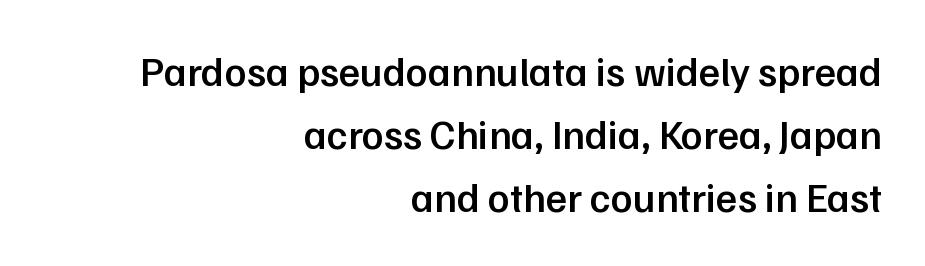
{"serif": "no", "italic": "no", "bold": "semi", "weight": "semibold", "width": "normal", "stroke_contrast": "low", "x_height": "medium", "monospaced": "no", "underline": "no", "align": "right", "line_spacing": "normal", "line_spacing_ratio": 1.54, "letter_spacing": "normal", "letter_spacing_em": 0.0, "glyph_px": 41}
